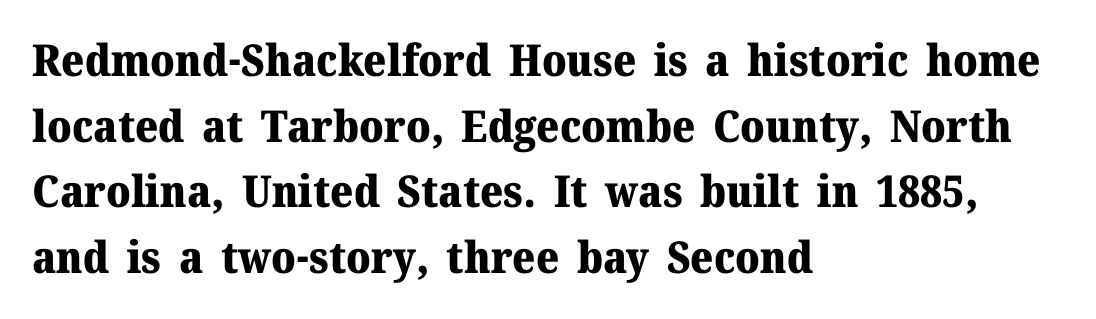
{"serif": "yes", "italic": "no", "bold": "yes", "weight": "heavy", "width": "normal", "stroke_contrast": "medium", "x_height": "medium", "monospaced": "no", "underline": "no", "align": "left", "line_spacing": "normal", "line_spacing_ratio": 1.49, "letter_spacing": "normal", "letter_spacing_em": 0.0, "glyph_px": 44}
